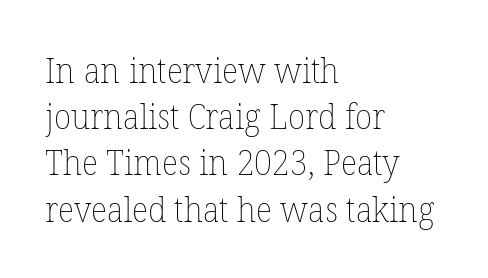
What stands out about the letter spacing? Nothing — it is the standard amount. Rows of type keep a routine distance in the vertical direction. Is there any slant? The stems are plumb. Summary of weight: not heavy and not bold. Type without underlining. Reading down the block, your eye returns to a fixed left position each line.
